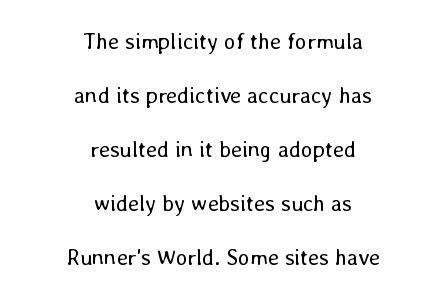
Only glyphs here, with clear space below each row. Every character sits straight up, as roman type does. Is this a heavy cut? Hardly; it is regular or lighter. This rendering leaves character spacing at its baseline value.
